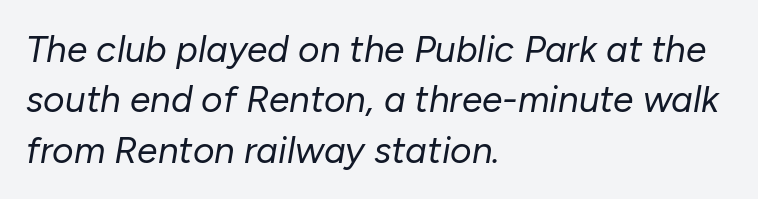
The image shows 37 px regular-weight type, italic (leaning right); set left-aligned, normal line spacing (1.36x), normal letter spacing, not underlined; low stroke contrast and a medium x-height.
